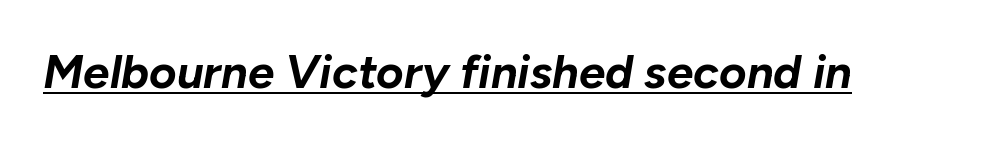
{"italic": "yes", "lean": "right", "slant_degrees": 10, "bold": "yes", "weight": "bold", "width": "normal", "stroke_contrast": "low", "x_height": "medium", "monospaced": "no", "underline": "yes", "letter_spacing": "normal", "letter_spacing_em": 0.0, "glyph_px": 47}
